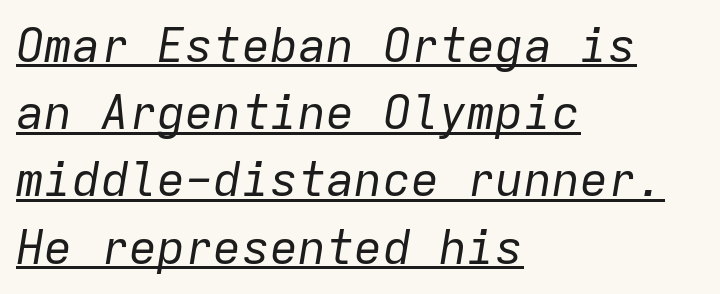
{"italic": "yes", "lean": "right", "slant_degrees": 9, "bold": "no", "weight": "regular", "width": "normal", "stroke_contrast": "low", "x_height": "medium", "monospaced": "yes", "underline": "yes", "align": "left", "line_spacing": "normal", "line_spacing_ratio": 1.43, "letter_spacing": "normal", "letter_spacing_em": 0.0, "glyph_px": 47}
